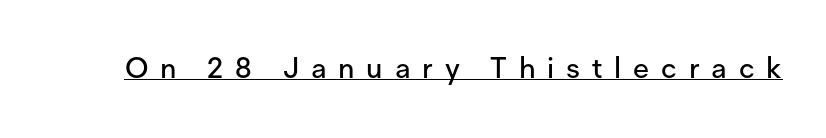
{"serif": "no", "italic": "no", "width": "normal", "stroke_contrast": "low", "x_height": "medium", "monospaced": "no", "underline": "yes", "letter_spacing": "wide", "letter_spacing_em": 0.41, "glyph_px": 29}
